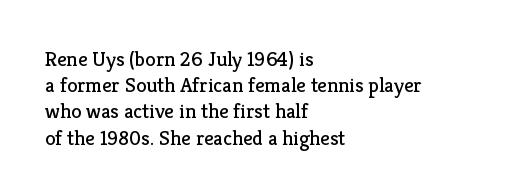
{"italic": "no", "bold": "no", "underline": "no", "align": "left", "line_spacing": "normal", "line_spacing_ratio": 1.25, "letter_spacing": "normal", "letter_spacing_em": 0.0, "glyph_px": 21}
